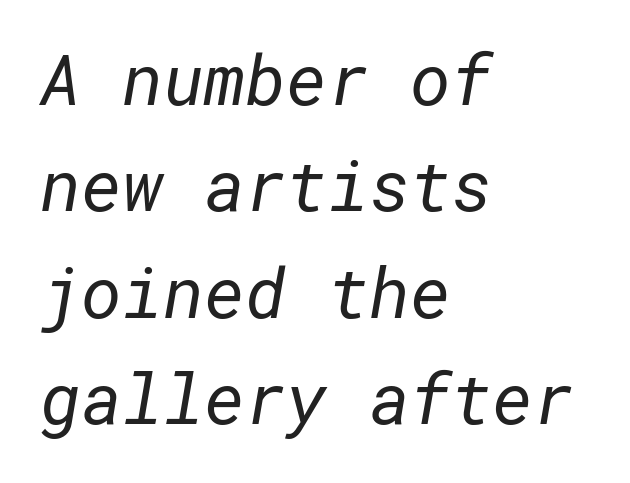
Underlining? Definitely not there. No feet cap the strokes, marking this as sans-serif type. Horizontal bands of white between lines are of average thickness. The rendering keeps characters at their native spacing. Visually the block forms a straight wall on the left and a jagged coastline on the right. This reads as an unemphasized weight, regular at the heaviest.
